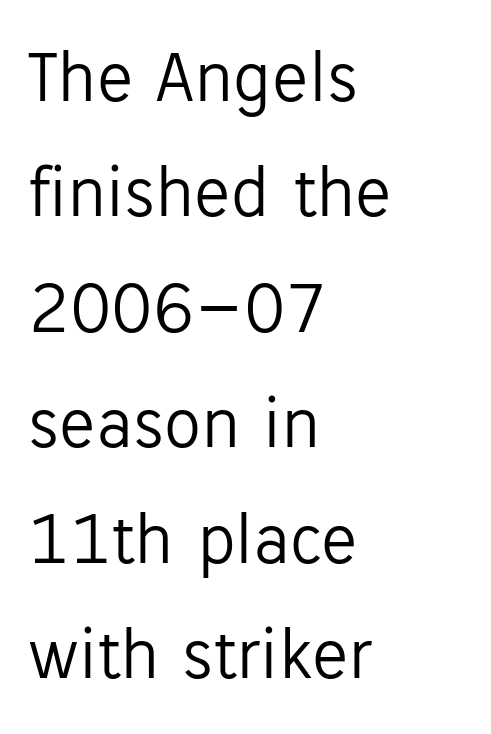
The face looks like a standard text weight, possibly lighter. Honestly, the letter spacing is just normal — you wouldn't notice it. Regarding serifs, this sample does without them. The baseline area is clear. Normally led — the rows are evenly, conventionally spaced.
